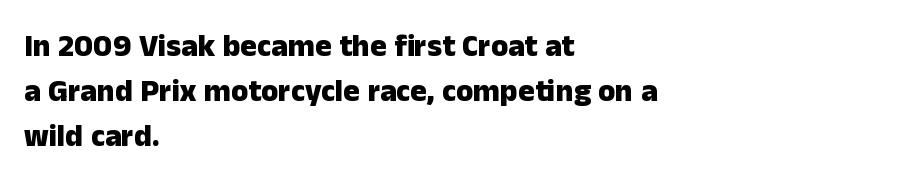
{"serif": "no", "italic": "no", "bold": "yes", "weight": "heavy", "width": "normal", "stroke_contrast": "low", "x_height": "medium", "monospaced": "no", "underline": "no", "align": "left", "line_spacing": "normal", "line_spacing_ratio": 1.45, "letter_spacing": "normal", "letter_spacing_em": 0.0, "glyph_px": 31}
